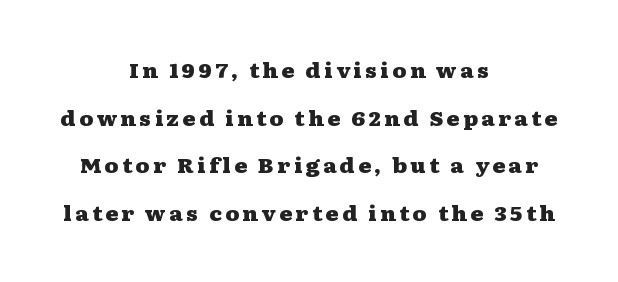
The image shows 20 px bold type, upright; set centered, loose line spacing (2.38x), not underlined.
